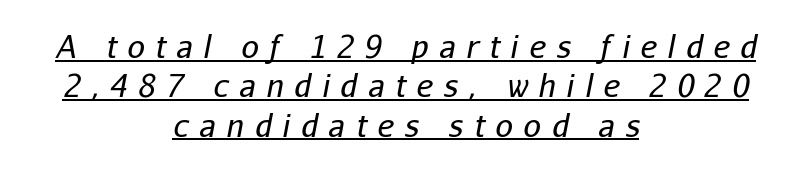
The image shows 31 px regular-weight type, italic (leaning right); set centered, normal line spacing (1.27x), unusually wide letter spacing (+0.35 em), underlined; low stroke contrast and a medium x-height.
